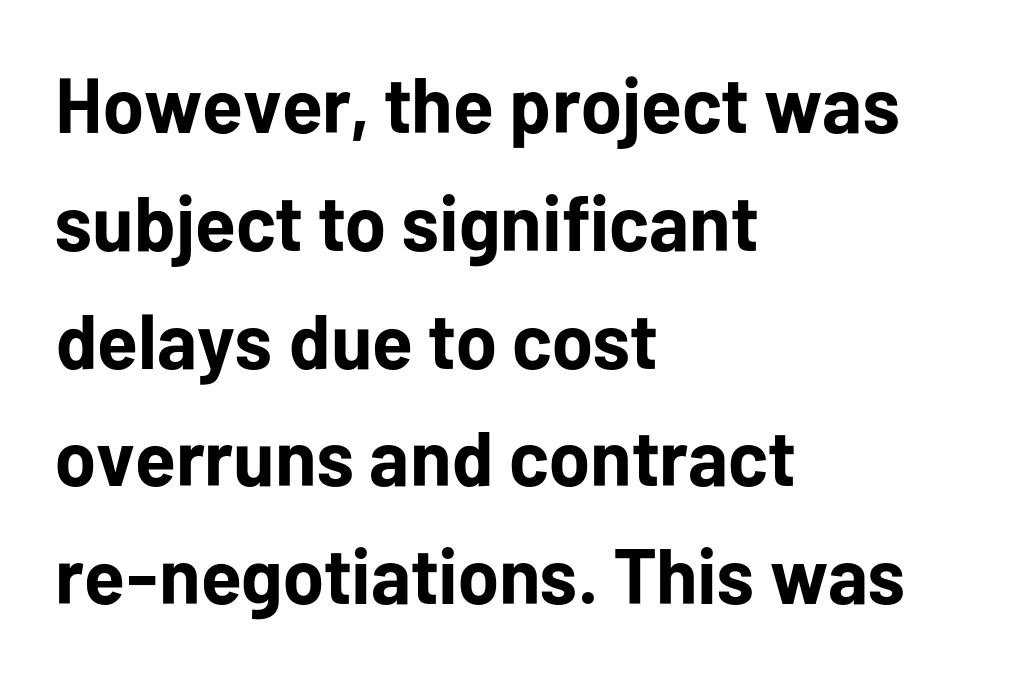
The sample has been set heavy, in full bold. This is roman type, the default non-slanted kind. Typeset ragged right — the left edge is the straight one. The glyphs in this specimen are sans serif. A typesetter would call this zero additional tracking. What's the leading like? Ordinary, nothing unusual.
